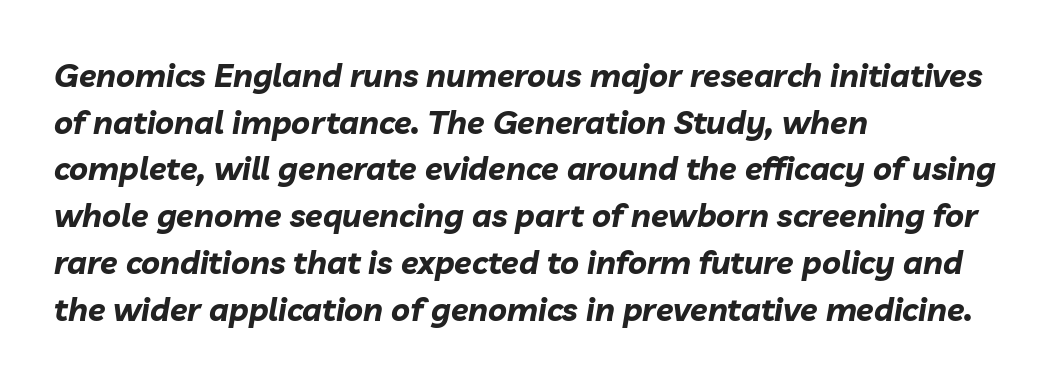
In terms of leading, this rendering sits right in the middle. This rendering uses left alignment, leaving the right contour irregular. Emphasis by weight is at full strength: bold. Plain, unruled lines of type. Tall strokes in this sample are angled rather than plumb. Each letter keeps its own natural width here, so spacing adapts to shape.
